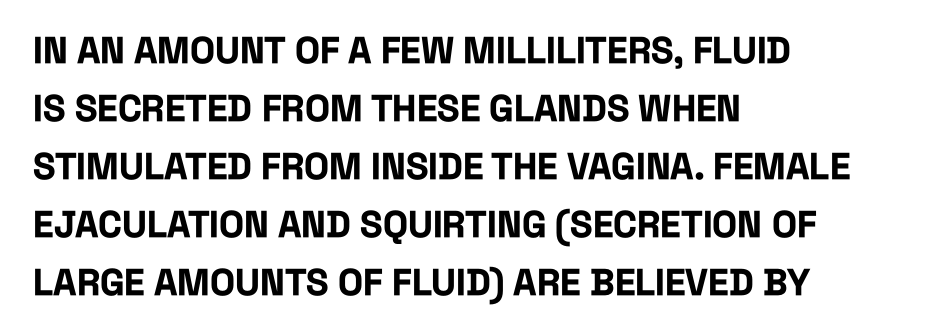
Q: Is the text bold? A: Yes.
Q: Is the text italic (slanted)? A: No, it is upright.
Q: Is the typeface a serif or a sans-serif typeface? A: Sans-serif.
Q: Is the text underlined? A: No.
Q: How is the paragraph aligned? A: Left-aligned.
Q: Is the spacing between letters normal or unusually wide? A: Normal.
Q: Is the spacing between lines tight, normal or loose? A: Normal.
Q: Width (condensed, normal, or wide)? A: Condensed.
Q: Stroke contrast? A: Low.
Q: x-height? A: Large.
Q: Monospaced? A: No.
